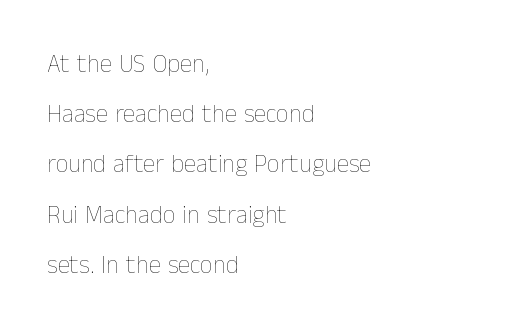
Q: Is the text bold? A: No.
Q: Is the text italic (slanted)? A: No, it is upright.
Q: Is the text underlined? A: No.
Q: How is the paragraph aligned? A: Left-aligned.
Q: Is the spacing between letters normal or unusually wide? A: Normal.
Q: Is the spacing between lines tight, normal or loose? A: Loose.
